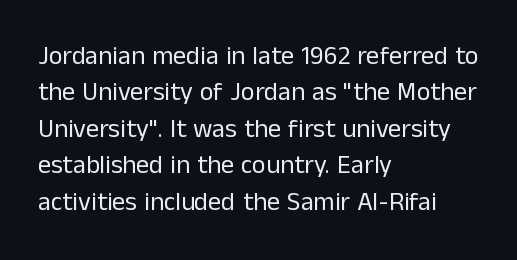
Q: Is the text bold? A: No.
Q: Is the text italic (slanted)? A: No, it is upright.
Q: Is the text underlined? A: No.
Q: How is the paragraph aligned? A: Left-aligned.
Q: Is the spacing between letters normal or unusually wide? A: Normal.
Q: Is the spacing between lines tight, normal or loose? A: Normal.
